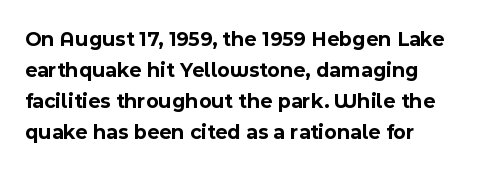
Q: Is the text bold? A: Yes.
Q: Is the text italic (slanted)? A: No, it is upright.
Q: Is the text underlined? A: No.
Q: Is the spacing between letters normal or unusually wide? A: Normal.
Q: Is the spacing between lines tight, normal or loose? A: Normal.
